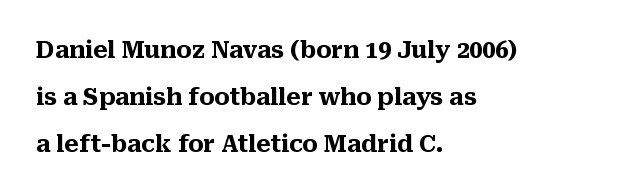
Descenders are the only things crossing below the line. The letters stand upright; this is a roman face. This sample trades compactness for vertical openness between lines. Observe the ordinary spacing: letters are neighbours, not strangers.
